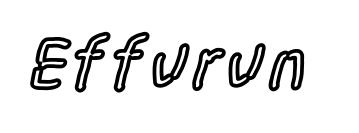
{"serif": "no", "bold": "semi", "weight": "semibold", "width": "condensed", "x_height": "large", "monospaced": "no", "underline": "no", "letter_spacing": "normal", "letter_spacing_em": 0.0, "glyph_px": 75}
